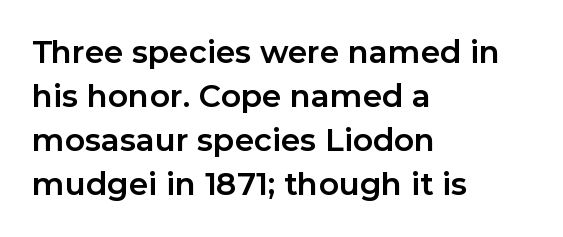
The image shows 31 px bold sans-serif type, upright; set left-aligned, normal line spacing (1.42x), normal letter spacing, not underlined; low stroke contrast and a medium x-height.
